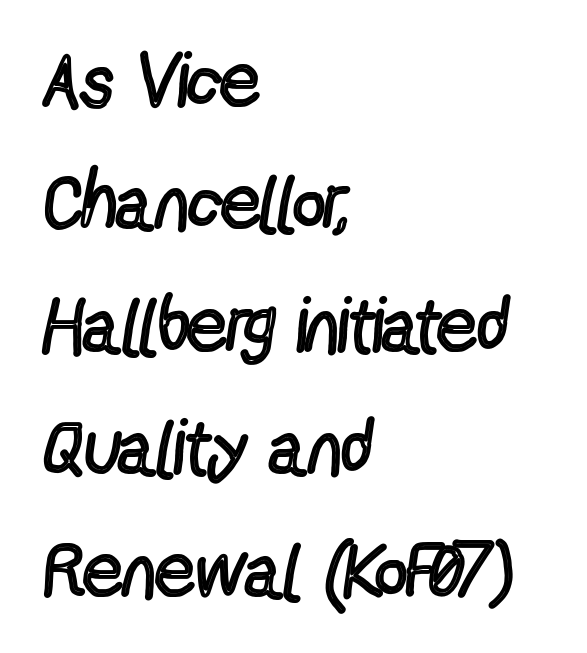
{"serif": "no", "bold": "no", "weight": "regular", "width": "condensed", "x_height": "medium", "monospaced": "no", "underline": "no", "align": "left", "line_spacing": "normal", "line_spacing_ratio": 1.57, "letter_spacing": "normal", "letter_spacing_em": 0.0, "glyph_px": 78}
